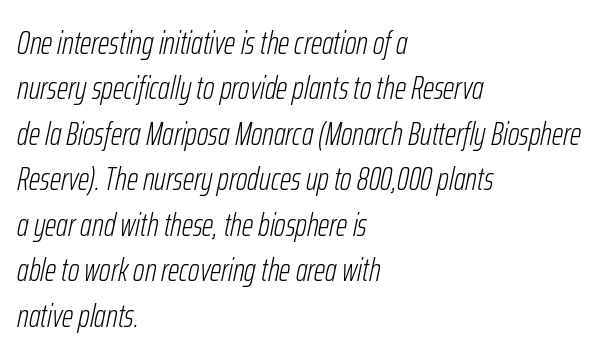
A quiet, ordinary-to-light weight characterises the typeface. The passage shown is typed in a proportional face where columns would drift. Observe the ordinary spacing: letters are neighbours, not strangers. Layout note: lines flush left. Leading: standard.
